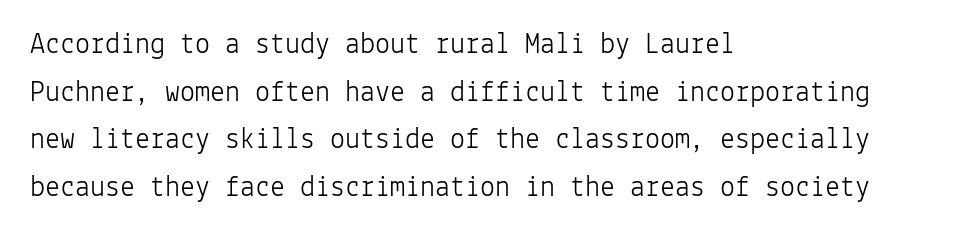
{"serif": "no", "italic": "no", "bold": "no", "weight": "light", "width": "normal", "stroke_contrast": "low", "x_height": "medium", "monospaced": "yes", "underline": "no", "align": "left", "line_spacing": "normal", "line_spacing_ratio": 1.59, "letter_spacing": "normal", "letter_spacing_em": 0.0, "glyph_px": 30}
